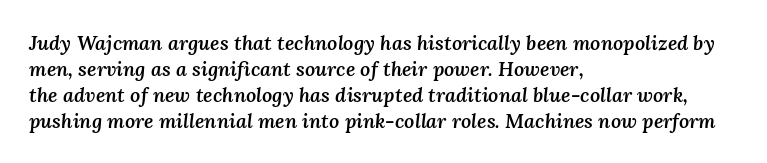
{"italic": "yes", "lean": "right", "slant_degrees": 3, "bold": "semi", "underline": "no", "align": "left", "line_spacing": "normal", "line_spacing_ratio": 1.3, "letter_spacing": "normal", "letter_spacing_em": 0.0, "glyph_px": 20}
